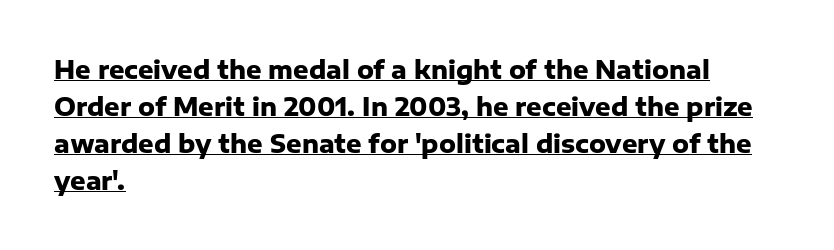
The image shows 24 px bold type, upright; set left-aligned, normal line spacing (1.54x), normal letter spacing, underlined.
